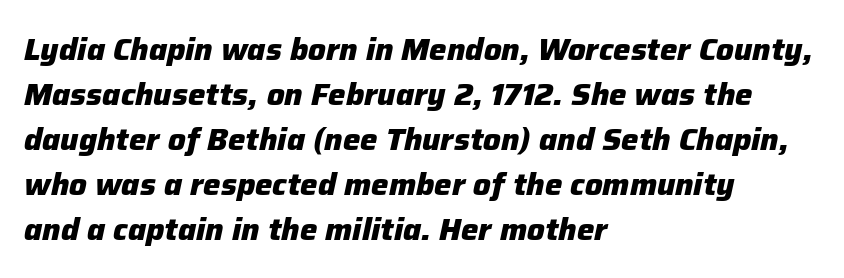
This sample uses an oblique cut, with every glyph tilted off the vertical. The passage is arranged the way most books set body copy — flush left. Type without underlining. Each glyph is drawn with heavy, bold strokes. Interline gaps are of average width in this sample.
